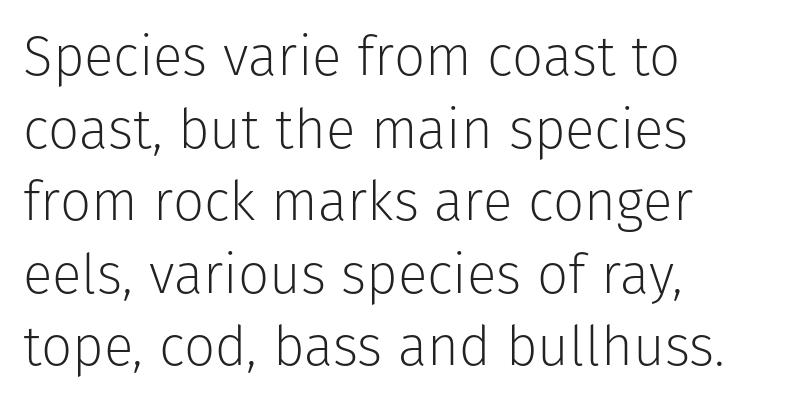
Line starts are locked; line ends wander. Proportional: the letters do not fall into vertical columns. A quiet, ordinary-to-light weight characterises the typeface. A typesetter would call this zero additional tracking. A bare baseline throughout the passage. In terms of leading, this rendering sits right in the middle.
